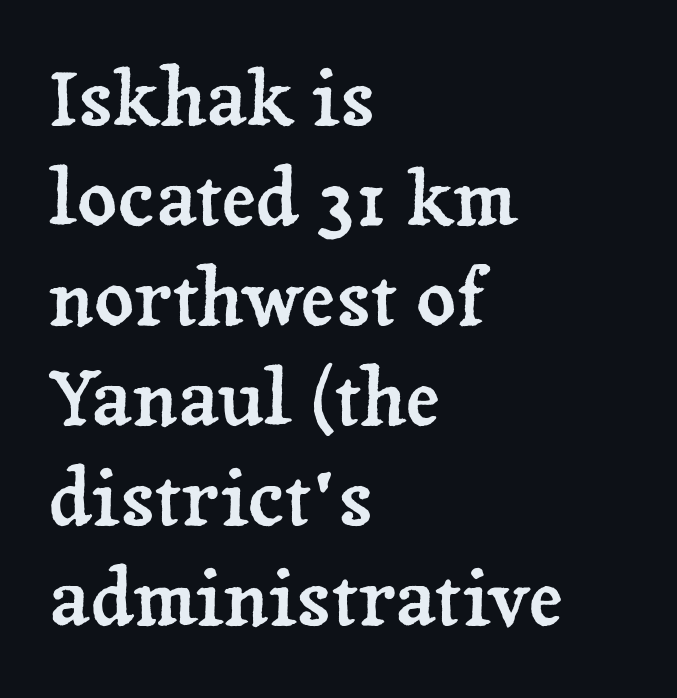
Q: Is the text italic (slanted)? A: No, it is upright.
Q: Is the typeface a serif or a sans-serif typeface? A: Serif.
Q: Is the text underlined? A: No.
Q: How is the paragraph aligned? A: Left-aligned.
Q: Is the spacing between letters normal or unusually wide? A: Normal.
Q: Is the spacing between lines tight, normal or loose? A: Normal.
Q: Width (condensed, normal, or wide)? A: Normal.
Q: Stroke contrast? A: Low.
Q: x-height? A: Medium.
Q: Monospaced? A: No.
